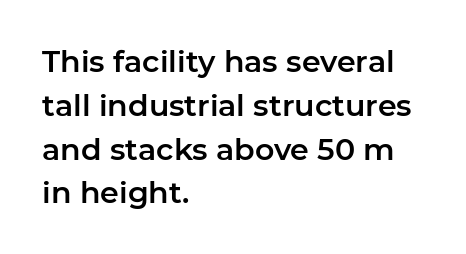
The image shows 30 px sans-serif type, upright; set left-aligned, normal line spacing (1.46x), normal letter spacing, not underlined; low stroke contrast and a medium x-height.
